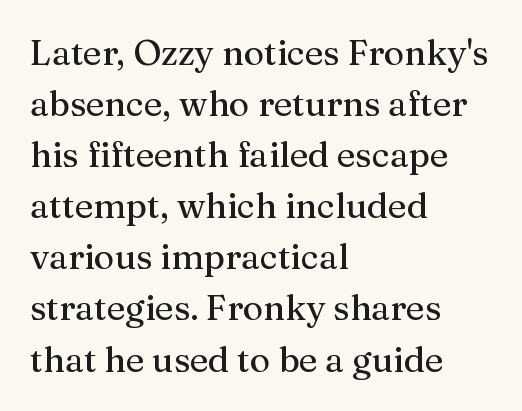
Q: Is the text italic (slanted)? A: No, it is upright.
Q: Is the typeface a serif or a sans-serif typeface? A: Serif.
Q: Is the text underlined? A: No.
Q: How is the paragraph aligned? A: Left-aligned.
Q: Is the spacing between letters normal or unusually wide? A: Normal.
Q: Is the spacing between lines tight, normal or loose? A: Normal.
Q: Width (condensed, normal, or wide)? A: Normal.
Q: Stroke contrast? A: Medium.
Q: x-height? A: Medium.
Q: Monospaced? A: No.
